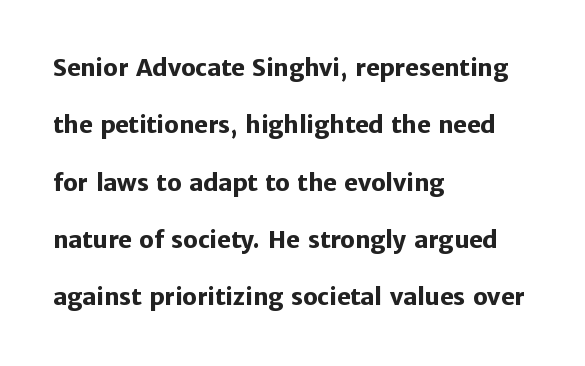
{"italic": "no", "bold": "yes", "underline": "no", "align": "left", "line_spacing": "loose", "line_spacing_ratio": 2.49, "letter_spacing": "normal", "letter_spacing_em": 0.0, "glyph_px": 23}
